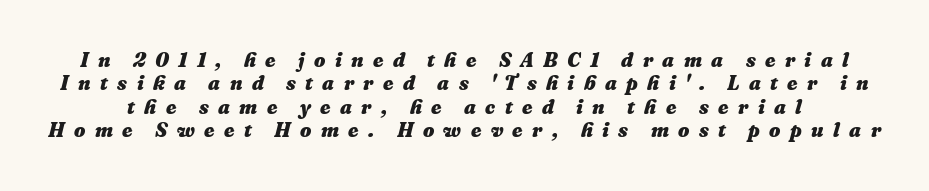
The image shows 20 px bold type, italic (leaning right); set line spacing 1.17x, unusually wide letter spacing (+0.47 em), not underlined.
